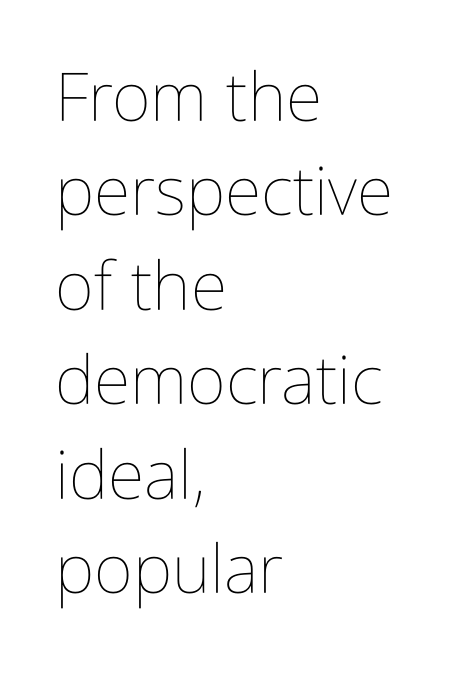
Q: Is the text bold? A: No.
Q: Is the text italic (slanted)? A: No, it is upright.
Q: Is the text underlined? A: No.
Q: How is the paragraph aligned? A: Left-aligned.
Q: Is the spacing between letters normal or unusually wide? A: Normal.
Q: Is the spacing between lines tight, normal or loose? A: Normal.
Q: Width (condensed, normal, or wide)? A: Condensed.
Q: Stroke contrast? A: Low.
Q: x-height? A: Medium.
Q: Monospaced? A: No.
